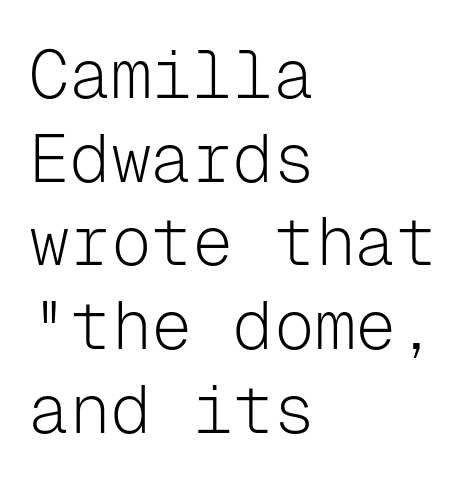
The image shows 68 px light sans-serif type, upright, monospaced; set left-aligned, line spacing 1.23x, normal letter spacing, not underlined; low stroke contrast and a medium x-height.
